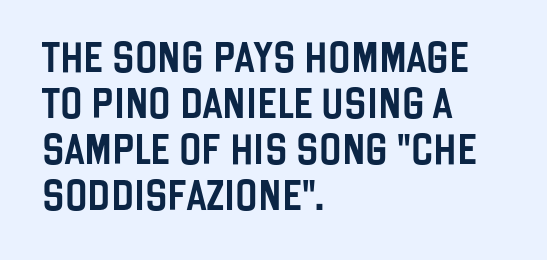
{"serif": "no", "italic": "no", "width": "condensed", "stroke_contrast": "low", "x_height": "large", "monospaced": "no", "underline": "no", "align": "left", "line_spacing": "normal", "line_spacing_ratio": 1.53, "letter_spacing": "normal", "letter_spacing_em": 0.0, "glyph_px": 30}
